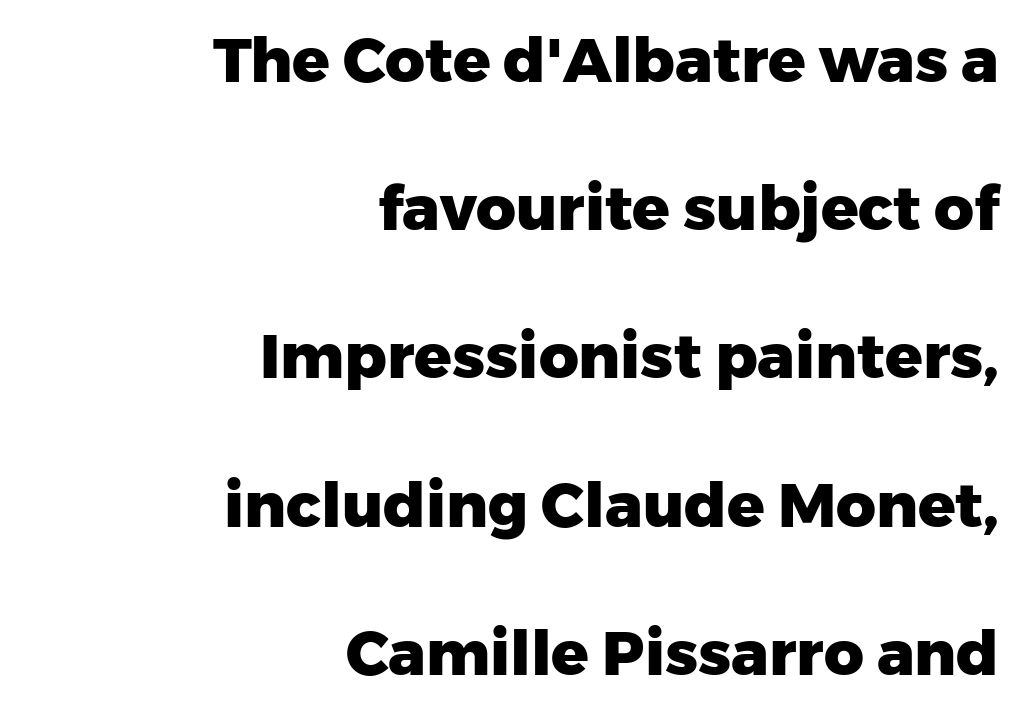
The image shows 62 px heavy sans-serif type, upright; set right-aligned, loose line spacing (2.39x), normal letter spacing, not underlined; low stroke contrast and a medium x-height.
